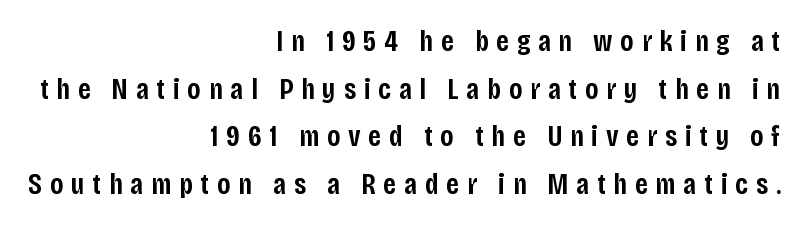
{"serif": "no", "italic": "no", "bold": "semi", "weight": "semibold", "width": "condensed", "stroke_contrast": "low", "x_height": "large", "monospaced": "no", "underline": "no", "align": "right", "line_spacing": "normal", "line_spacing_ratio": 1.59, "letter_spacing": "wide", "letter_spacing_em": 0.26, "glyph_px": 30}
